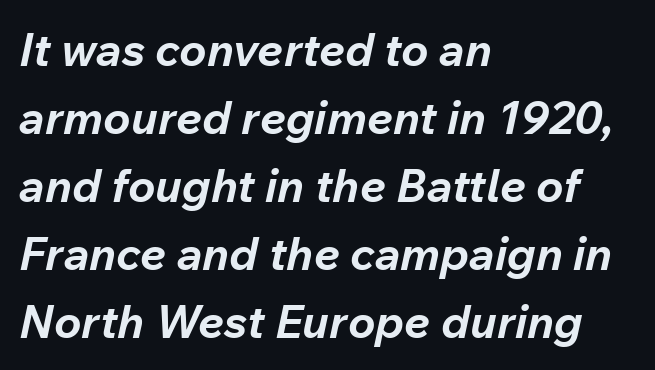
The image shows 46 px bold type, italic (leaning right); set left-aligned, normal line spacing (1.48x), normal letter spacing, not underlined; low stroke contrast and a medium x-height.
